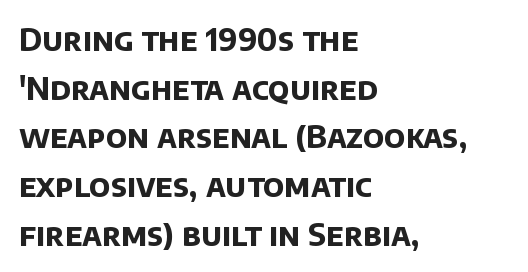
The image shows 31 px bold sans-serif type; set left-aligned, normal line spacing (1.57x), normal letter spacing, not underlined; low stroke contrast and a large x-height.
